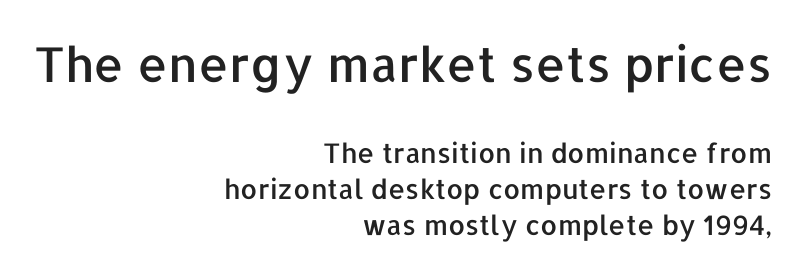
Q: Is the text italic (slanted)? A: No, it is upright.
Q: Is the typeface a serif or a sans-serif typeface? A: Sans-serif.
Q: Is the text underlined? A: No.
Q: How is the paragraph aligned? A: Right-aligned.
Q: Is the spacing between letters normal or unusually wide? A: Normal.
Q: Is the spacing between lines tight, normal or loose? A: Normal.
Q: Which block of text is set in a larger size, the first (top) or the second (bottom)? A: The first (top) one.
Q: Width (condensed, normal, or wide)? A: Normal.
Q: Stroke contrast? A: Low.
Q: x-height? A: Medium.
Q: Monospaced? A: No.
